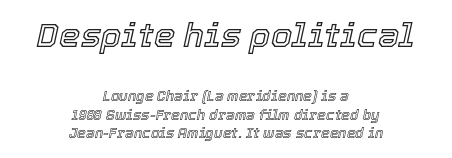
{"italic": "yes", "lean": "right", "slant_degrees": 12, "width": "normal", "x_height": "medium", "monospaced": "no", "underline": "no", "align": "center", "line_spacing": "normal", "line_spacing_ratio": 1.32, "letter_spacing": "normal", "letter_spacing_em": 0.0, "larger_block": "first", "size_ratio": 2.43, "glyph_px": 34}
